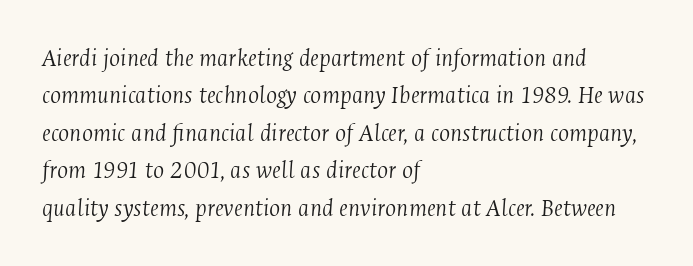
Q: Is the text bold? A: No.
Q: Is the text italic (slanted)? A: Yes, it leans right by about 4 degrees.
Q: Is the text underlined? A: No.
Q: How is the paragraph aligned? A: Left-aligned.
Q: Is the spacing between letters normal or unusually wide? A: Normal.
Q: Is the spacing between lines tight, normal or loose? A: Normal.
